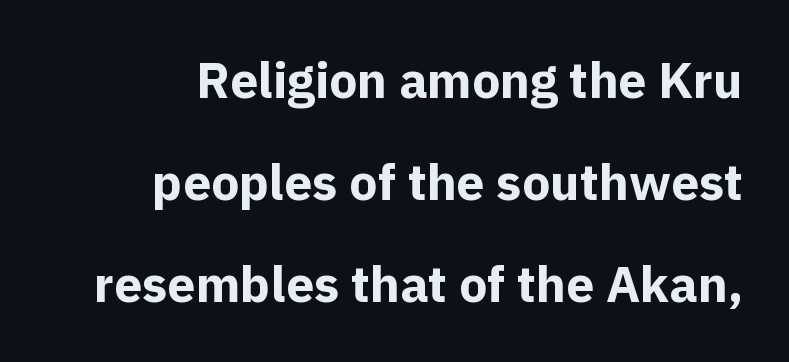
{"serif": "no", "italic": "no", "bold": "yes", "weight": "bold", "width": "normal", "x_height": "medium", "monospaced": "no", "underline": "no", "align": "right", "line_spacing": "loose", "line_spacing_ratio": 2.04, "letter_spacing": "normal", "letter_spacing_em": 0.0, "glyph_px": 50}
